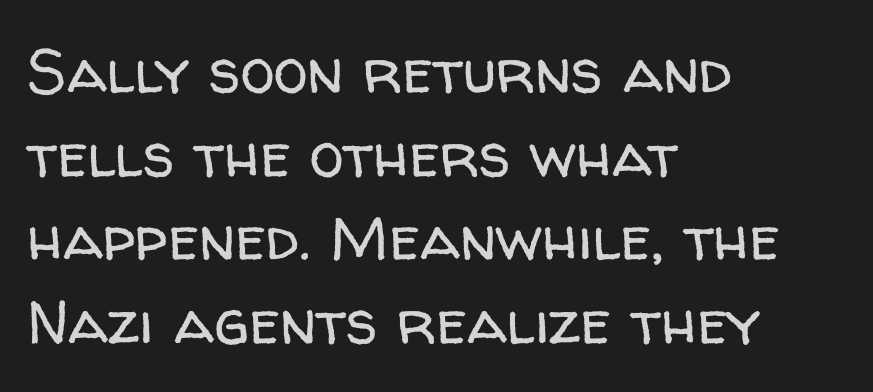
{"serif": "no", "italic": "no", "bold": "no", "weight": "regular", "width": "normal", "stroke_contrast": "low", "x_height": "medium", "monospaced": "no", "underline": "no", "align": "left", "line_spacing": "normal", "line_spacing_ratio": 1.35, "letter_spacing": "normal", "letter_spacing_em": 0.0, "glyph_px": 62}
